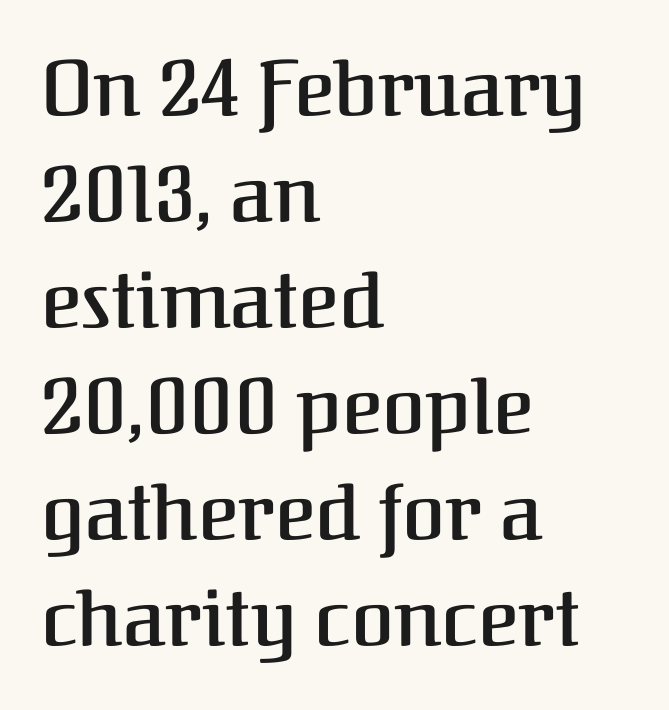
Q: Is the text bold? A: Semi-bold.
Q: Is the text italic (slanted)? A: No, it is upright.
Q: Is the typeface a serif or a sans-serif typeface? A: Serif.
Q: Is the text underlined? A: No.
Q: How is the paragraph aligned? A: Left-aligned.
Q: Is the spacing between letters normal or unusually wide? A: Normal.
Q: Is the spacing between lines tight, normal or loose? A: Normal.
Q: Width (condensed, normal, or wide)? A: Normal.
Q: Stroke contrast? A: Medium.
Q: x-height? A: Medium.
Q: Monospaced? A: No.
